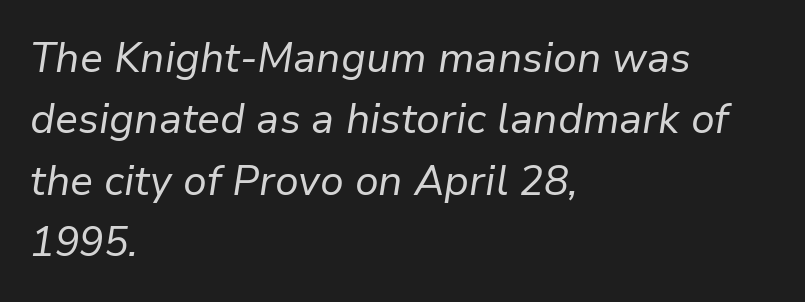
You could not count columns in this text — the font is proportionally spaced. A typesetter would call this leading conventional body-copy spacing. The face used here is rendered with its standard letterfit. Glance below the letters and you will spot only blank space. The text block is weighted toward the left margin, trailing off unevenly rightward. The typesetting does not lean heavy: it is not bold.
